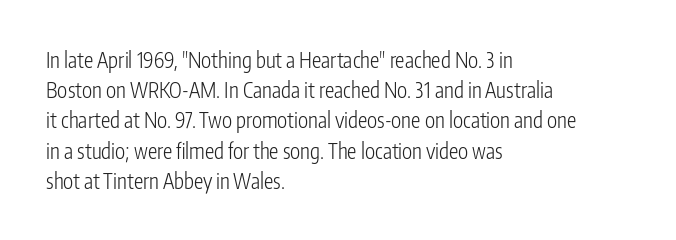
Q: Is the text bold? A: No.
Q: Is the text italic (slanted)? A: No, it is upright.
Q: Is the text underlined? A: No.
Q: How is the paragraph aligned? A: Left-aligned.
Q: Is the spacing between letters normal or unusually wide? A: Normal.
Q: Is the spacing between lines tight, normal or loose? A: Normal.
